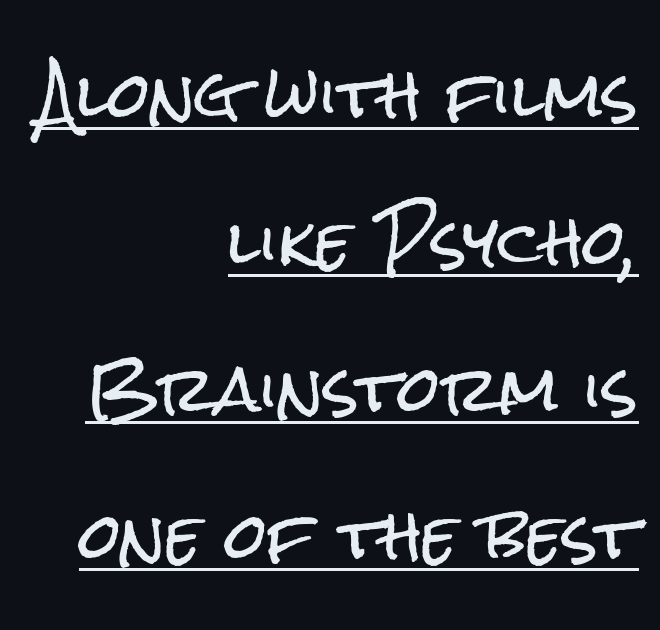
Emphasis is given by a line drawn under the lettering. Tracking value appears to be zero — textbook default spacing. Upright lettering throughout. The paragraph shown leans on its right margin. Each new line begins a long way beneath the previous one.
